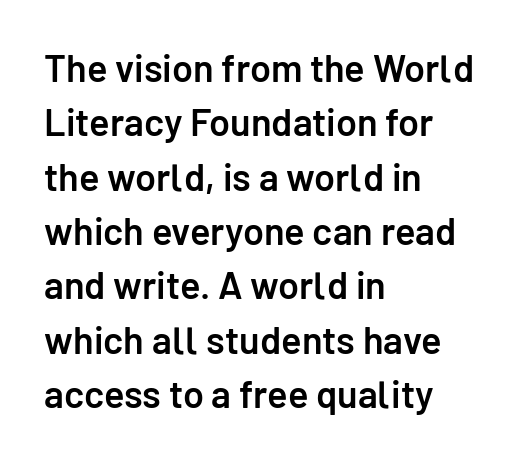
{"serif": "no", "italic": "no", "bold": "semi", "weight": "semibold", "width": "normal", "stroke_contrast": "low", "x_height": "medium", "monospaced": "no", "underline": "no", "align": "left", "line_spacing": "normal", "line_spacing_ratio": 1.43, "letter_spacing": "normal", "letter_spacing_em": 0.0, "glyph_px": 38}
